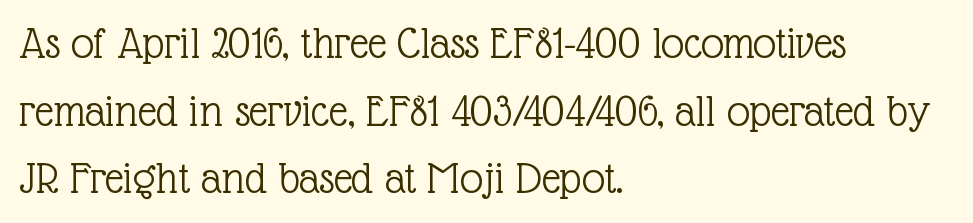
How are the letters spaced? Ordinarily, with no added tracking. Just letters on the line, the space beneath them empty. The passage is arranged the way most books set body copy — flush left. Heft: none added — not bold. These lines are rendered in a variable-pitch font. The passage shown stacks its lines at a standard gap.
